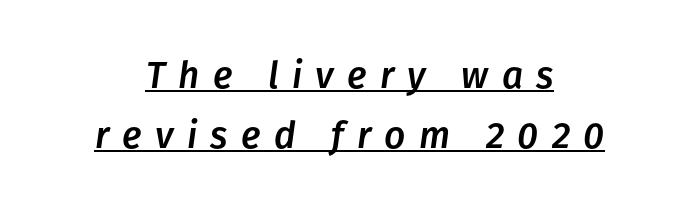
{"italic": "yes", "lean": "right", "slant_degrees": 8, "width": "normal", "stroke_contrast": "low", "x_height": "medium", "monospaced": "no", "underline": "yes", "align": "center", "line_spacing": "normal", "line_spacing_ratio": 1.62, "letter_spacing": "wide", "letter_spacing_em": 0.36, "glyph_px": 37}
